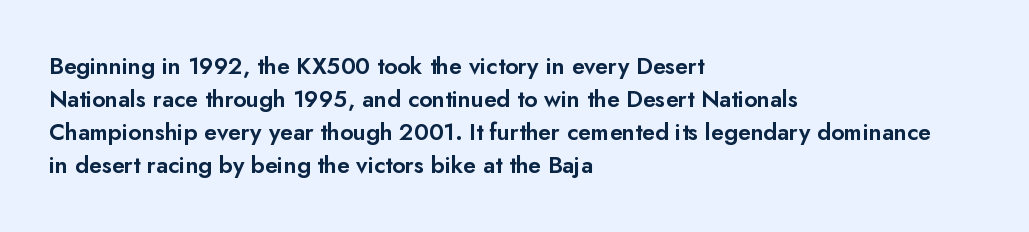
The block of text has a typical density, with ordinary space between rows. Tracking here is standard; glyphs follow each other at the usual distance. The strip under each line holds only bare page. The lettering holds an erect, upright posture throughout. Teacher's note: observe the even left margin — that is flush-left alignment.
